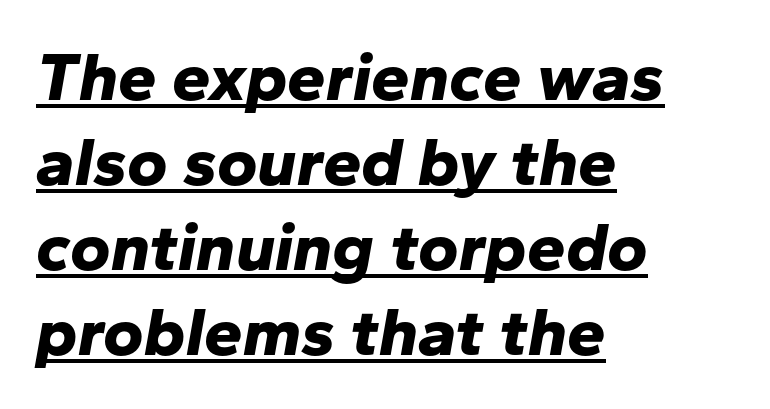
Q: Is the text bold? A: Yes.
Q: Is the text italic (slanted)? A: Yes, it leans right by about 10 degrees.
Q: Is the text underlined? A: Yes.
Q: How is the paragraph aligned? A: Left-aligned.
Q: Is the spacing between letters normal or unusually wide? A: Normal.
Q: Width (condensed, normal, or wide)? A: Normal.
Q: Stroke contrast? A: Low.
Q: x-height? A: Medium.
Q: Monospaced? A: No.
